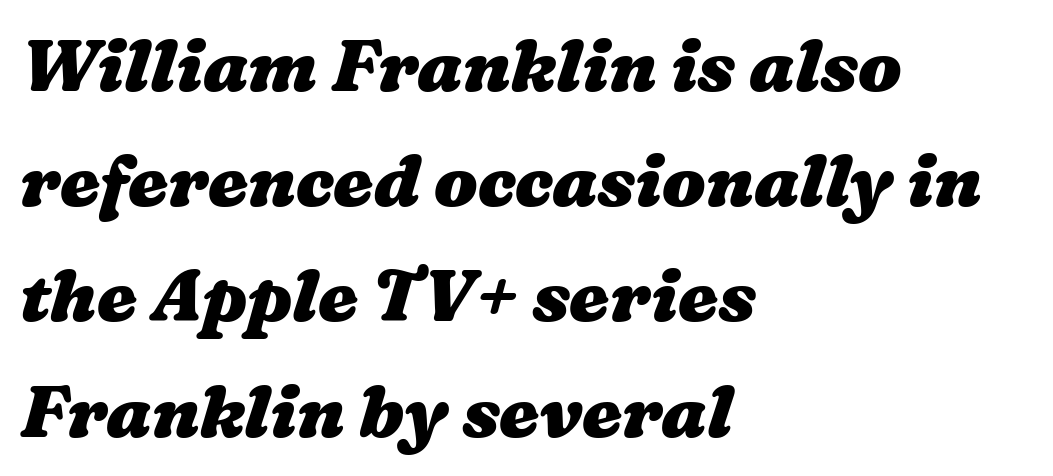
Reading down the block, your eye returns to a fixed left position each line. Proportional: the letters do not fall into vertical columns. Look at the tracking — it's just the regular setting, nothing added. Stroke thickness is high; the sample reads as a true bold. Whoever set this chose a conventional vertical rhythm.
